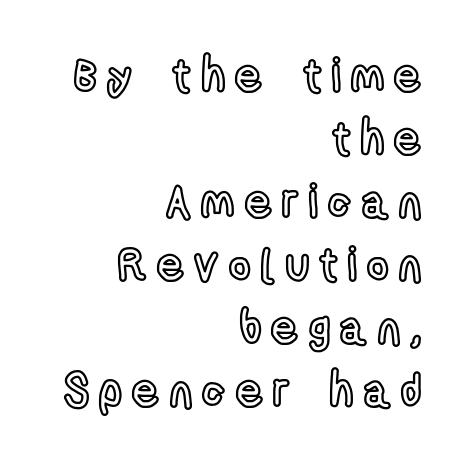
Q: Is the text italic (slanted)? A: No, it is upright.
Q: Is the text underlined? A: No.
Q: How is the paragraph aligned? A: Right-aligned.
Q: Is the spacing between letters normal or unusually wide? A: Unusually wide.
Q: Is the spacing between lines tight, normal or loose? A: Normal.
Q: Width (condensed, normal, or wide)? A: Condensed.
Q: x-height? A: Medium.
Q: Monospaced? A: No.
